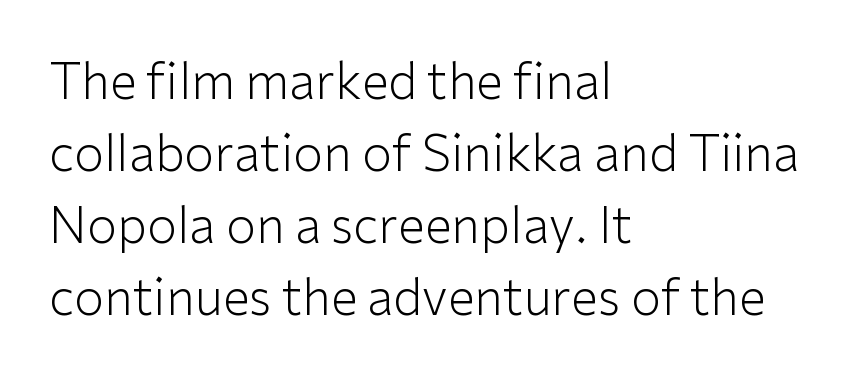
The image shows 49 px light sans-serif type, upright; set left-aligned, normal line spacing (1.47x), normal letter spacing, not underlined; low stroke contrast and a medium x-height.
